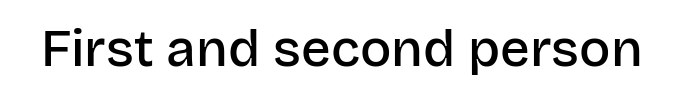
The glyphs have the mass of a demibold cut, below bold. Look at the bottom of the vertical strokes: they stop flat, with no serifs. Italic? Not at all — the glyphs are vertical. A clean baseline with only descenders dipping below it. Nobody touched the tracking dial on this one. The letters advance in unequal steps, a hallmark of proportional type.
